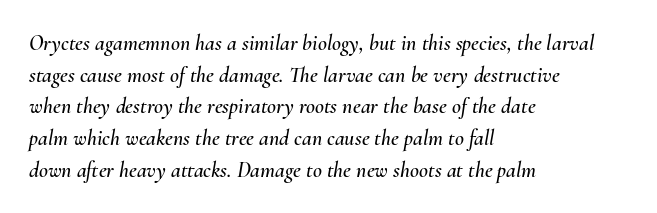
Q: Is the text italic (slanted)? A: Yes, it leans right by about 10 degrees.
Q: Is the text underlined? A: No.
Q: How is the paragraph aligned? A: Left-aligned.
Q: Is the spacing between letters normal or unusually wide? A: Normal.
Q: Is the spacing between lines tight, normal or loose? A: Normal.
